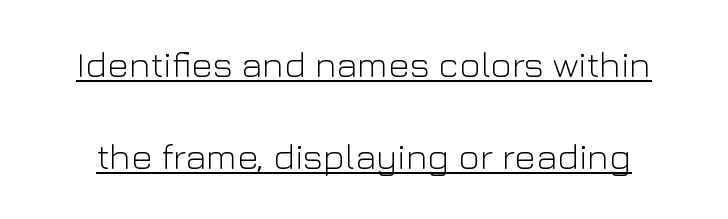
Q: Is the text bold? A: No.
Q: Is the text italic (slanted)? A: No, it is upright.
Q: Is the typeface a serif or a sans-serif typeface? A: Sans-serif.
Q: Is the text underlined? A: Yes.
Q: Is the spacing between letters normal or unusually wide? A: Normal.
Q: Is the spacing between lines tight, normal or loose? A: Loose.
Q: Width (condensed, normal, or wide)? A: Normal.
Q: Stroke contrast? A: Low.
Q: x-height? A: Medium.
Q: Monospaced? A: No.
